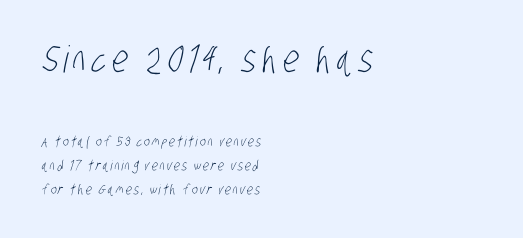
Note: larger setting up top, smaller setting below. Plain, unruled lines of type. Look at the bottom of the vertical strokes: they stop flat, with no serifs. Weight: not bold — regular or lighter.
